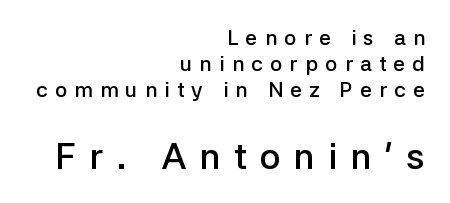
{"serif": "no", "italic": "no", "bold": "semi", "weight": "semibold", "width": "normal", "stroke_contrast": "low", "x_height": "medium", "monospaced": "no", "underline": "no", "align": "right", "line_spacing_ratio": 1.24, "letter_spacing": "wide", "letter_spacing_em": 0.35, "larger_block": "second", "size_ratio": 1.76, "glyph_px": 37}
